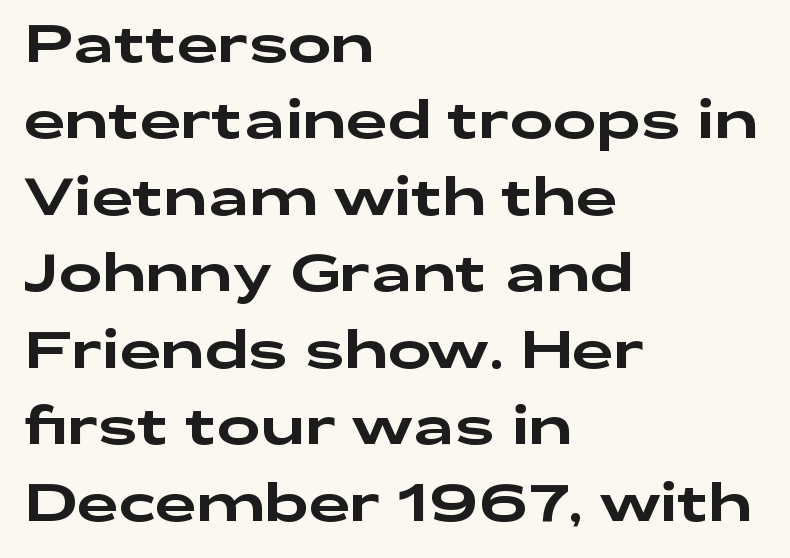
The image shows 52 px wide sans-serif type, upright; set left-aligned, normal line spacing (1.47x), normal letter spacing, not underlined; low stroke contrast and a medium x-height.
